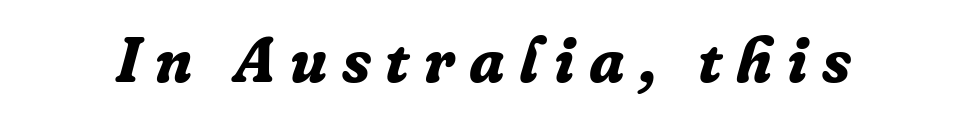
The image shows 63 px bold serif type, italic (leaning right); set unusually wide letter spacing (+0.23 em), not underlined; low stroke contrast and a medium x-height.
